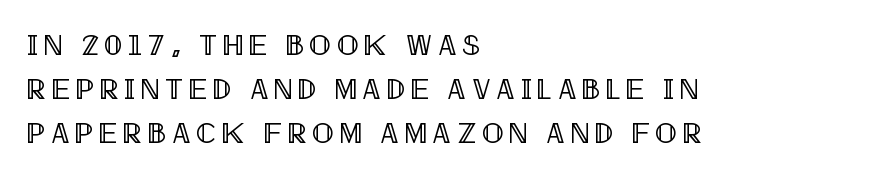
Q: Is the text italic (slanted)? A: No, it is upright.
Q: Is the text underlined? A: No.
Q: How is the paragraph aligned? A: Left-aligned.
Q: Is the spacing between lines tight, normal or loose? A: Normal.
Q: Width (condensed, normal, or wide)? A: Condensed.
Q: x-height? A: Large.
Q: Monospaced? A: No.
